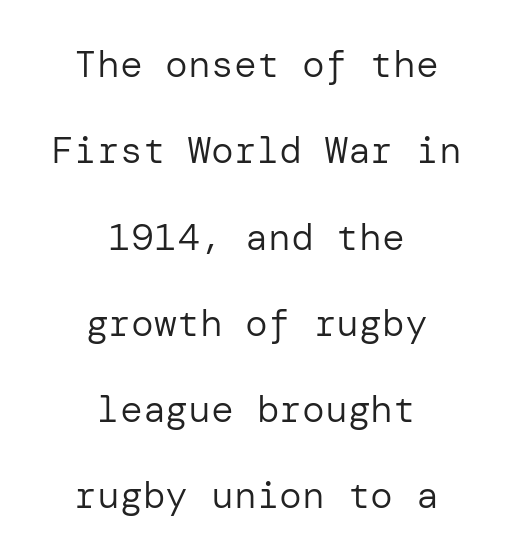
{"serif": "no", "italic": "no", "bold": "no", "weight": "regular", "width": "normal", "stroke_contrast": "low", "x_height": "medium", "underline": "no", "align": "center", "line_spacing": "loose", "line_spacing_ratio": 2.27, "letter_spacing": "normal", "letter_spacing_em": 0.0, "glyph_px": 38}
